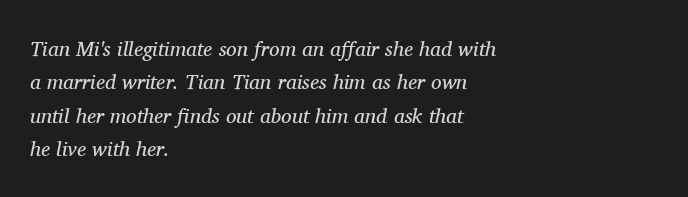
The image shows 21 px text type, italic (leaning right); set left-aligned, normal line spacing (1.59x), normal letter spacing, not underlined.
